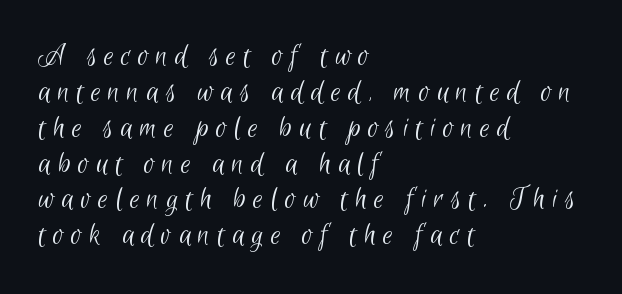
{"serif": "no", "bold": "no", "weight": "light", "width": "condensed", "stroke_contrast": "low", "x_height": "small", "monospaced": "no", "underline": "no", "align": "left", "line_spacing": "tight", "line_spacing_ratio": 1.12, "letter_spacing": "wide", "letter_spacing_em": 0.23, "glyph_px": 32}
